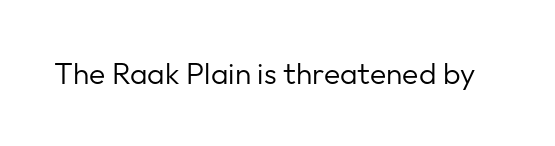
Nope, not italic — everything's standing straight. No letter is thick-stroked: the sample isn't bold. Plain, unruled lines of type. I'd call this a sans setting — the letters go barefoot. Here the designer chose a conventional face with non-uniform glyph widths. The tracking reads as untouched default to a designer's eye.
